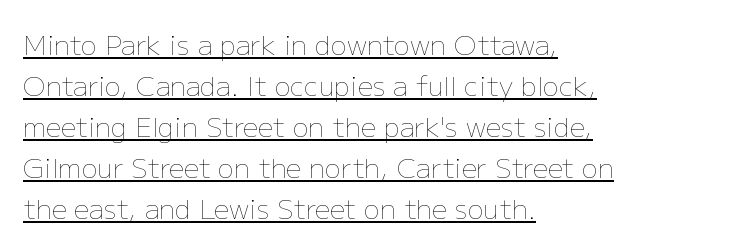
The image shows 27 px text type, upright; set left-aligned, normal line spacing (1.52x), normal letter spacing, underlined.
